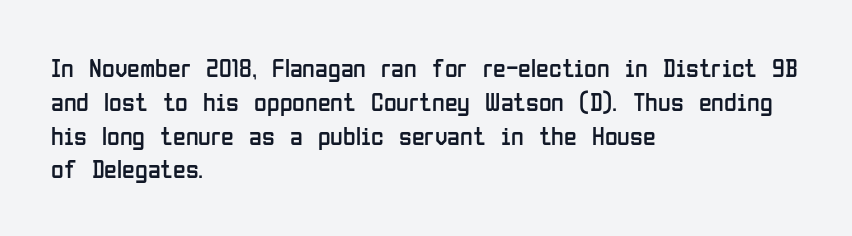
Q: Is the text bold? A: No.
Q: Is the text italic (slanted)? A: No, it is upright.
Q: Is the text underlined? A: No.
Q: How is the paragraph aligned? A: Left-aligned.
Q: Is the spacing between letters normal or unusually wide? A: Normal.
Q: Is the spacing between lines tight, normal or loose? A: Normal.
